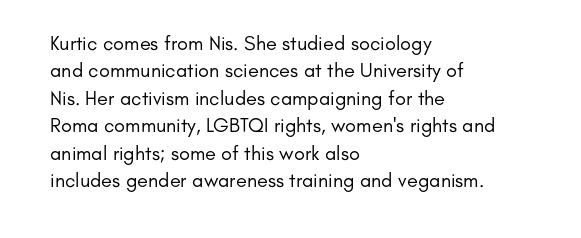
Q: Is the text bold? A: No.
Q: Is the text italic (slanted)? A: No, it is upright.
Q: Is the text underlined? A: No.
Q: How is the paragraph aligned? A: Left-aligned.
Q: Is the spacing between letters normal or unusually wide? A: Normal.
Q: Is the spacing between lines tight, normal or loose? A: Normal.
